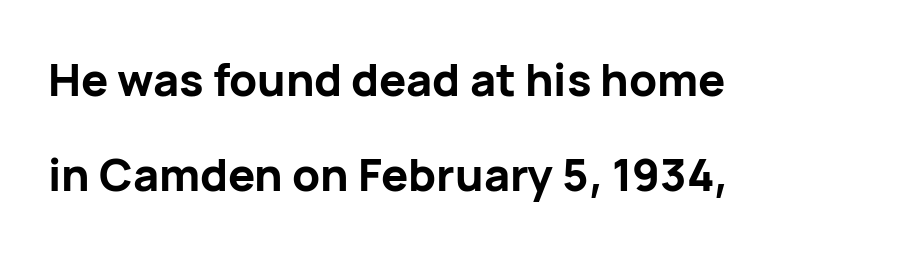
The image shows 45 px bold sans-serif type, upright; set left-aligned, loose line spacing (2.12x), normal letter spacing, not underlined; low stroke contrast and a medium x-height.
